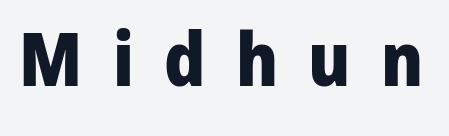
Is this a fixed-width face? No — the glyphs have proportional, varying widths. Substantial extra tracking has been applied to these lines. Each glyph is drawn with heavy, bold strokes. The lettering stays uniformly vertical, giving the passage a roman look. The space directly below the letters is spotless.
